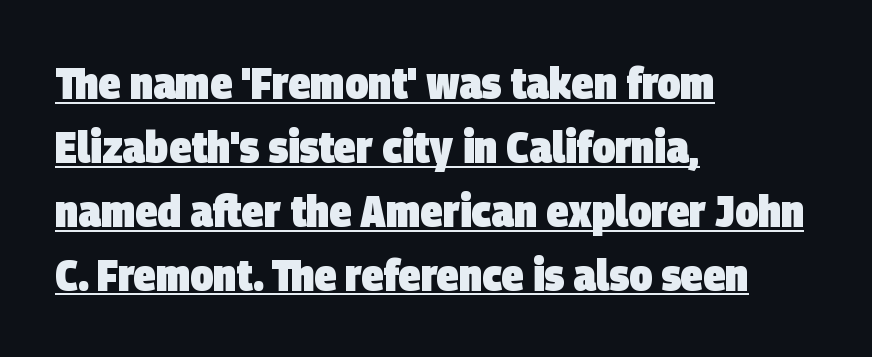
{"serif": "no", "bold": "yes", "weight": "heavy", "width": "condensed", "stroke_contrast": "low", "x_height": "large", "monospaced": "no", "underline": "yes", "align": "left", "line_spacing": "normal", "line_spacing_ratio": 1.42, "letter_spacing": "normal", "letter_spacing_em": 0.0, "glyph_px": 45}
